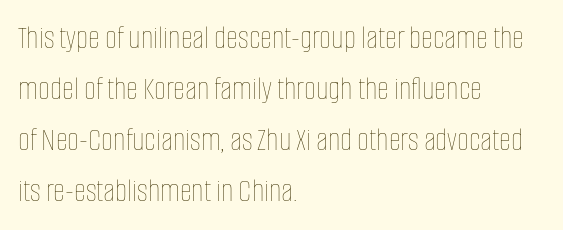
{"italic": "no", "bold": "no", "weight": "thin", "width": "condensed", "stroke_contrast": "low", "x_height": "large", "monospaced": "no", "underline": "no", "align": "left", "line_spacing": "normal", "line_spacing_ratio": 1.55, "letter_spacing": "normal", "letter_spacing_em": 0.0, "glyph_px": 33}
